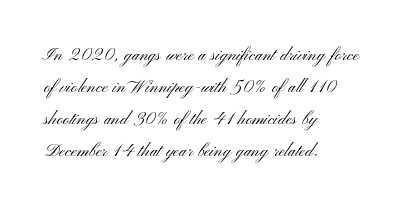
Q: Is the text bold? A: No.
Q: Is the text italic (slanted)? A: Yes.
Q: Is the text underlined? A: No.
Q: How is the paragraph aligned? A: Left-aligned.
Q: Is the spacing between letters normal or unusually wide? A: Normal.
Q: Is the spacing between lines tight, normal or loose? A: Normal.
